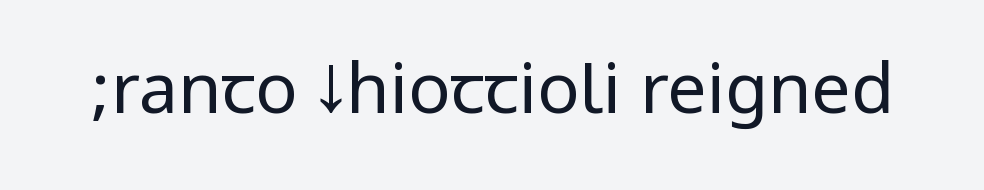
This rendering employs a face without finishing strokes, i.e., a sans-serif. Clear beneath every line of the passage. Bold? No — there's no thickening of the strokes. This is the regular roman posture of the typeface. This rendering leaves character spacing at its baseline value.
